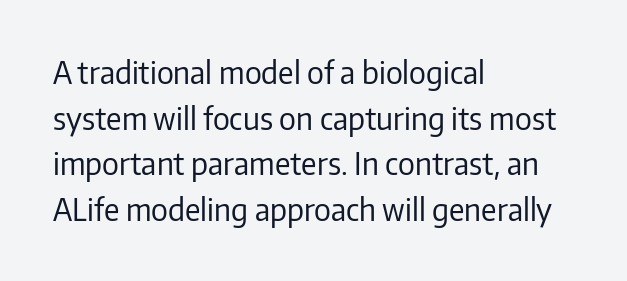
The image shows 30 px regular-weight sans-serif type, upright; set left-aligned, normal line spacing (1.52x), normal letter spacing, not underlined; low stroke contrast and a medium x-height.
